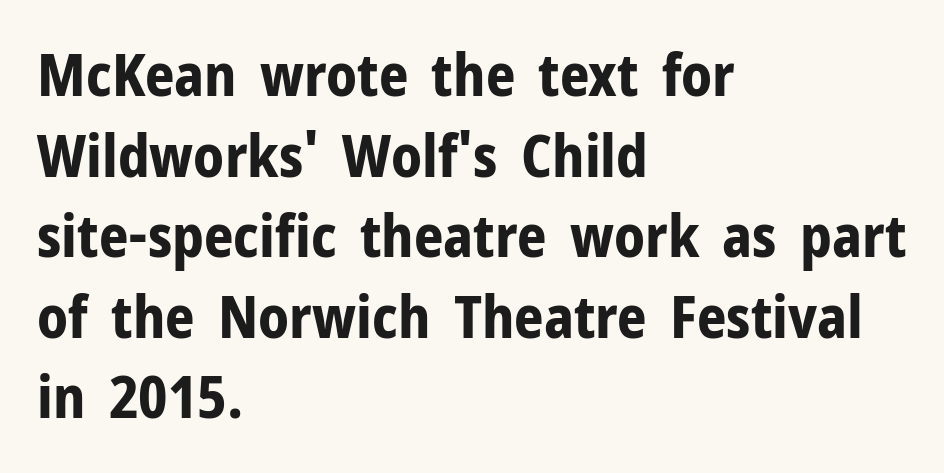
Q: Is the text bold? A: Yes.
Q: Is the text italic (slanted)? A: No, it is upright.
Q: Is the typeface a serif or a sans-serif typeface? A: Sans-serif.
Q: Is the text underlined? A: No.
Q: How is the paragraph aligned? A: Left-aligned.
Q: Is the spacing between letters normal or unusually wide? A: Normal.
Q: Is the spacing between lines tight, normal or loose? A: Normal.
Q: Width (condensed, normal, or wide)? A: Normal.
Q: Stroke contrast? A: Low.
Q: x-height? A: Medium.
Q: Monospaced? A: No.
